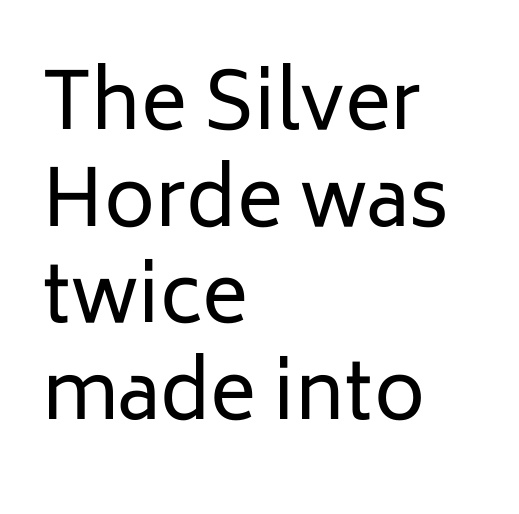
Q: Is the text bold? A: No.
Q: Is the text italic (slanted)? A: No, it is upright.
Q: Is the typeface a serif or a sans-serif typeface? A: Sans-serif.
Q: Is the text underlined? A: No.
Q: How is the paragraph aligned? A: Left-aligned.
Q: Is the spacing between letters normal or unusually wide? A: Normal.
Q: Width (condensed, normal, or wide)? A: Normal.
Q: Stroke contrast? A: Low.
Q: x-height? A: Medium.
Q: Monospaced? A: No.
